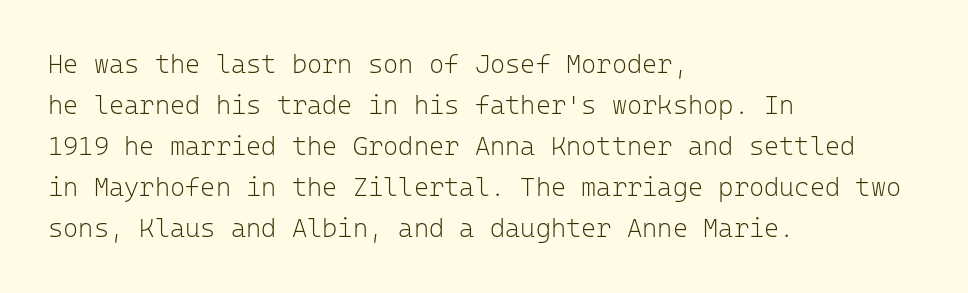
Q: Is the text bold? A: No.
Q: Is the text italic (slanted)? A: No, it is upright.
Q: Is the text underlined? A: No.
Q: How is the paragraph aligned? A: Left-aligned.
Q: Is the spacing between letters normal or unusually wide? A: Normal.
Q: Is the spacing between lines tight, normal or loose? A: Normal.
